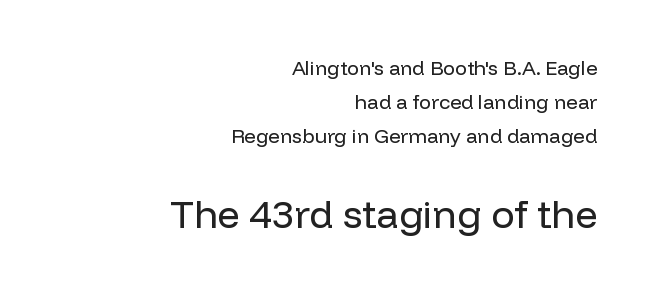
Classification — sans serif. Line ends are locked; line starts wander. The zone under the glyphs is completely vacant. This is roman type, the default non-slanted kind. No heavy texture on the line: the type isn't bold.
